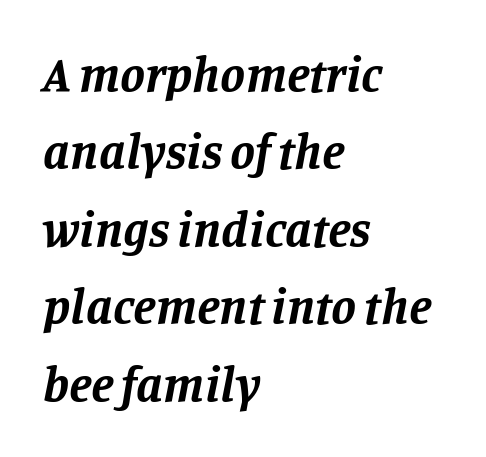
Q: Is the text bold? A: Yes.
Q: Is the text italic (slanted)? A: Yes, it leans right by about 11 degrees.
Q: Is the typeface a serif or a sans-serif typeface? A: Serif.
Q: Is the text underlined? A: No.
Q: How is the paragraph aligned? A: Left-aligned.
Q: Is the spacing between letters normal or unusually wide? A: Normal.
Q: Is the spacing between lines tight, normal or loose? A: Normal.
Q: Width (condensed, normal, or wide)? A: Normal.
Q: Stroke contrast? A: Low.
Q: x-height? A: Large.
Q: Monospaced? A: No.
